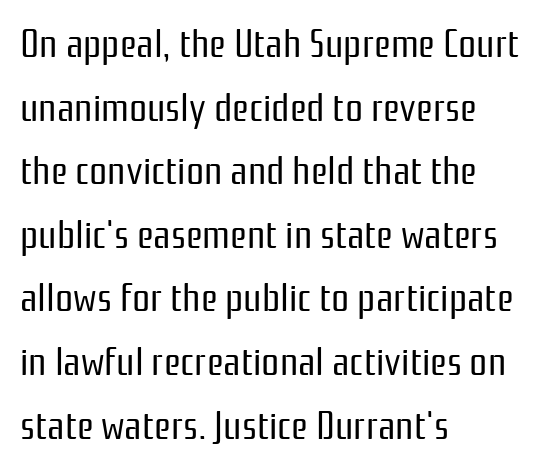
Q: Is the text bold? A: No.
Q: Is the text italic (slanted)? A: No, it is upright.
Q: Is the typeface a serif or a sans-serif typeface? A: Sans-serif.
Q: Is the text underlined? A: No.
Q: How is the paragraph aligned? A: Left-aligned.
Q: Is the spacing between letters normal or unusually wide? A: Normal.
Q: Is the spacing between lines tight, normal or loose? A: Normal.
Q: Width (condensed, normal, or wide)? A: Condensed.
Q: Stroke contrast? A: Low.
Q: x-height? A: Medium.
Q: Monospaced? A: No.
